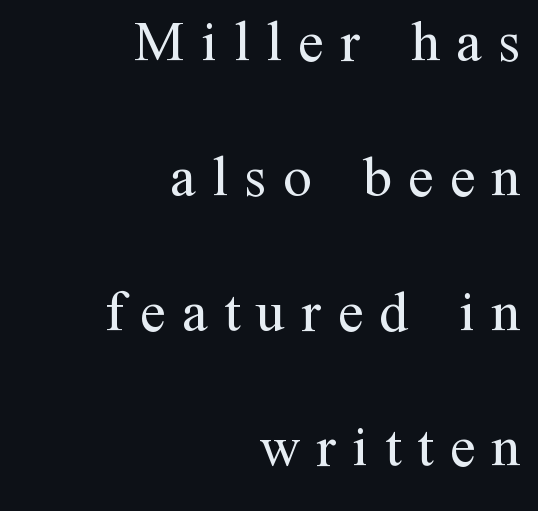
Q: Is the text bold? A: No.
Q: Is the text italic (slanted)? A: No, it is upright.
Q: Is the typeface a serif or a sans-serif typeface? A: Serif.
Q: Is the text underlined? A: No.
Q: How is the paragraph aligned? A: Right-aligned.
Q: Is the spacing between letters normal or unusually wide? A: Unusually wide.
Q: Is the spacing between lines tight, normal or loose? A: Loose.
Q: Width (condensed, normal, or wide)? A: Normal.
Q: Stroke contrast? A: Medium.
Q: x-height? A: Medium.
Q: Monospaced? A: No.
